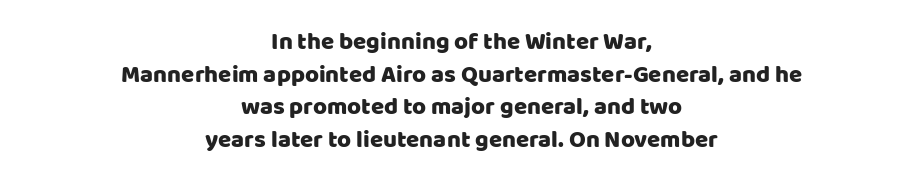
The image shows 24 px text type, upright; set centered, normal line spacing (1.36x), normal letter spacing, not underlined.
